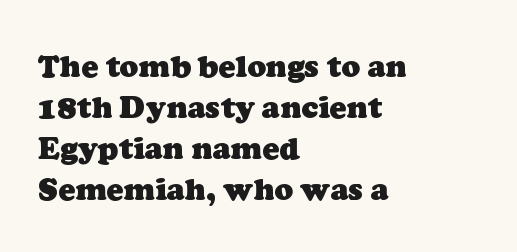
Is the letter spacing exaggerated? No — it looks like the ordinary default. Decoration check: the copy has no underline. Successive baselines arrive at the customary interval. Is this a sans? No — the strokes have serifs. These lines stack with their left ends in a neat column.
